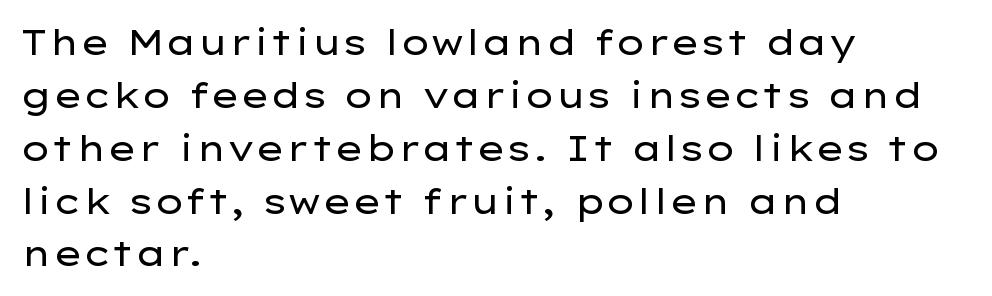
All the whitespace from short lines collects on the right. This sample has the flowing, uneven cadence of proportional lettering. Unbolded letterforms with no extra heft. Nothing unusual about the tracking: characters are spaced as the font intends. Style check: upright. Compared with typical paragraphs, the rows here are spaced about the same.
